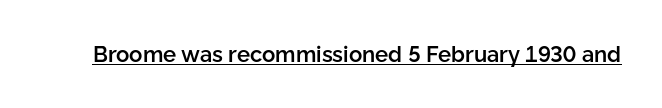
The image shows 22 px text type, upright; set normal letter spacing, underlined.
